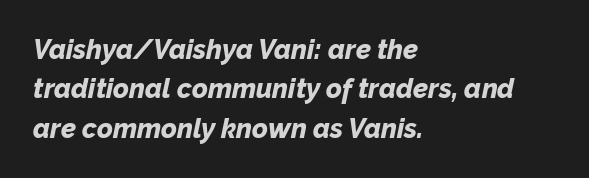
{"italic": "yes", "lean": "right", "slant_degrees": 12, "bold": "yes", "underline": "no", "align": "left", "line_spacing": "normal", "line_spacing_ratio": 1.46, "letter_spacing": "normal", "letter_spacing_em": 0.0, "glyph_px": 27}
